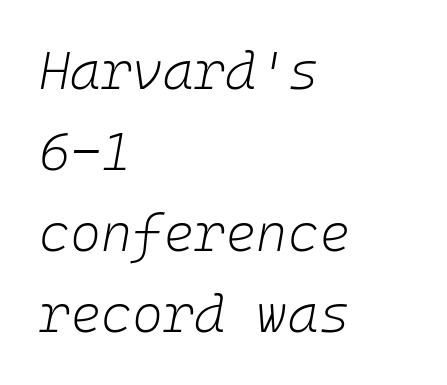
{"italic": "yes", "lean": "right", "slant_degrees": 10, "bold": "no", "weight": "light", "width": "normal", "stroke_contrast": "low", "x_height": "medium", "underline": "no", "align": "left", "line_spacing": "normal", "line_spacing_ratio": 1.53, "letter_spacing": "normal", "letter_spacing_em": 0.0, "glyph_px": 53}
